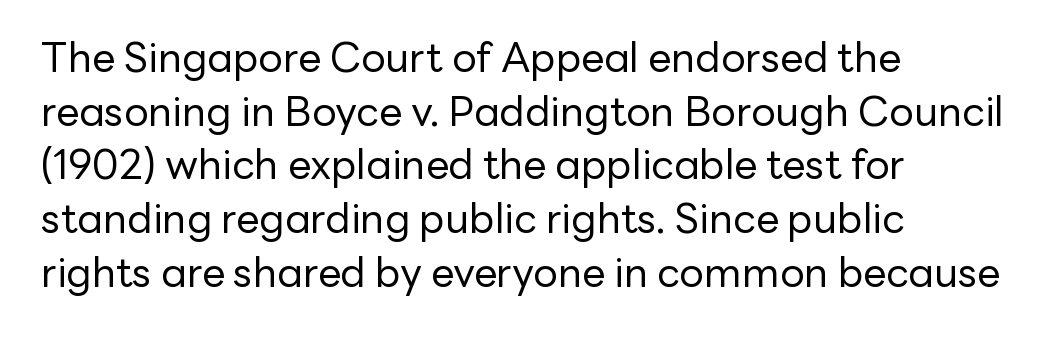
{"serif": "no", "italic": "no", "bold": "no", "weight": "regular", "width": "normal", "stroke_contrast": "low", "x_height": "medium", "monospaced": "no", "underline": "no", "align": "left", "line_spacing": "normal", "line_spacing_ratio": 1.31, "letter_spacing": "normal", "letter_spacing_em": 0.0, "glyph_px": 41}
